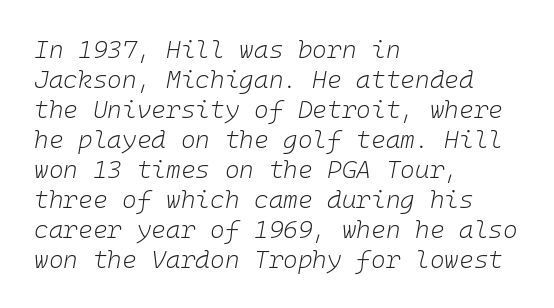
Q: Is the text bold? A: No.
Q: Is the text italic (slanted)? A: Yes, it leans right by about 10 degrees.
Q: Is the text underlined? A: No.
Q: How is the paragraph aligned? A: Left-aligned.
Q: Is the spacing between letters normal or unusually wide? A: Normal.
